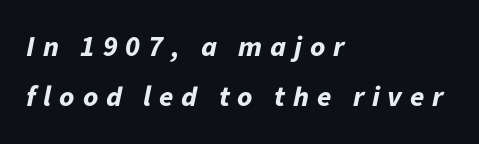
Q: Is the text bold? A: Yes.
Q: Is the text italic (slanted)? A: Yes, it leans right by about 11 degrees.
Q: Is the text underlined? A: No.
Q: How is the paragraph aligned? A: Left-aligned.
Q: Is the spacing between letters normal or unusually wide? A: Unusually wide.
Q: Width (condensed, normal, or wide)? A: Normal.
Q: Stroke contrast? A: Low.
Q: x-height? A: Medium.
Q: Monospaced? A: No.
